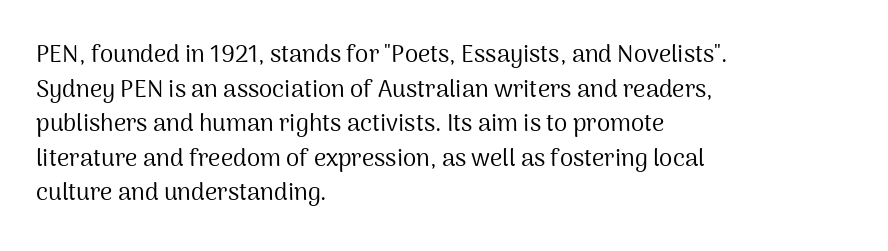
{"italic": "no", "bold": "no", "underline": "no", "align": "left", "line_spacing": "normal", "line_spacing_ratio": 1.44, "letter_spacing": "normal", "letter_spacing_em": 0.0, "glyph_px": 24}
